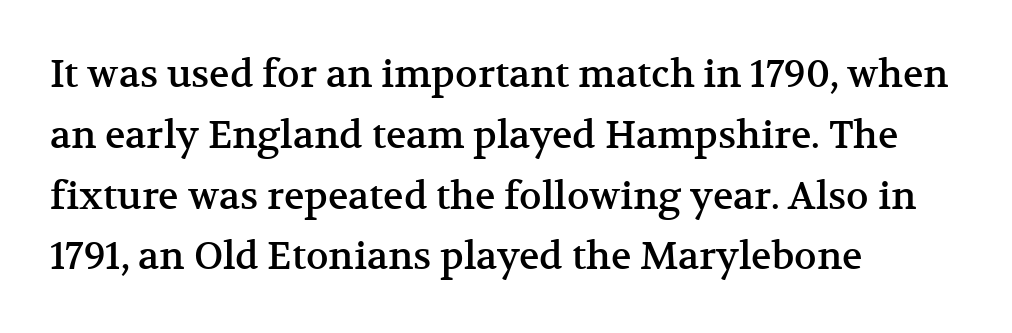
Notice how the stems are strictly vertical — no italics here. To sum up the face: it has serifs. Do the characters align in a grid? No, the font is proportional. The tracking reads as untouched default to a designer's eye. Clear beneath every line of the passage. A typesetter would call this leading conventional body-copy spacing.
